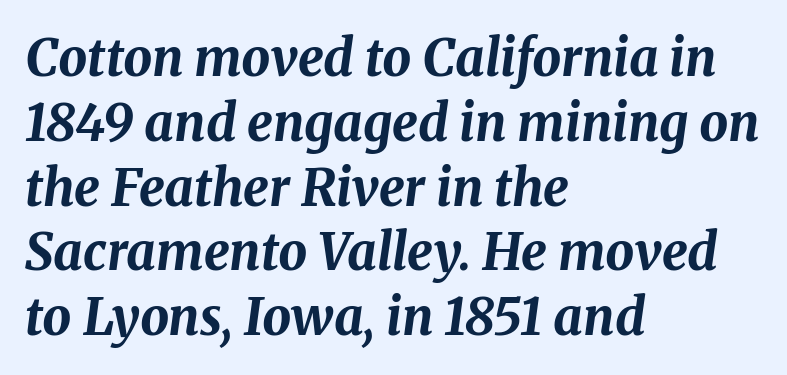
Caption: bold face, heavy strokes. Glance below the letters and you will spot only blank space. The gaps between neighbouring characters are ordinary and unremarkable. The lines in this sample share a left origin and differ only in where they stop. Leading: standard. Note the varied advance widths — an 'i' is clearly narrower than an 'm'.
